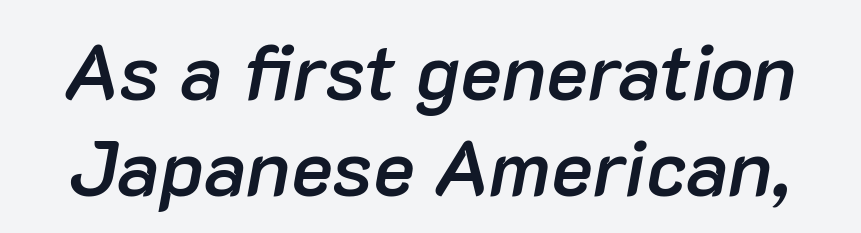
Weight check: semibold — heavier than regular, not quite bold. Letter spacing: default. Each letter keeps its own natural width here, so spacing adapts to shape. The passage shown leans; its letterforms are oblique. The glyphs are unaccompanied by any horizontal stroke below them.
